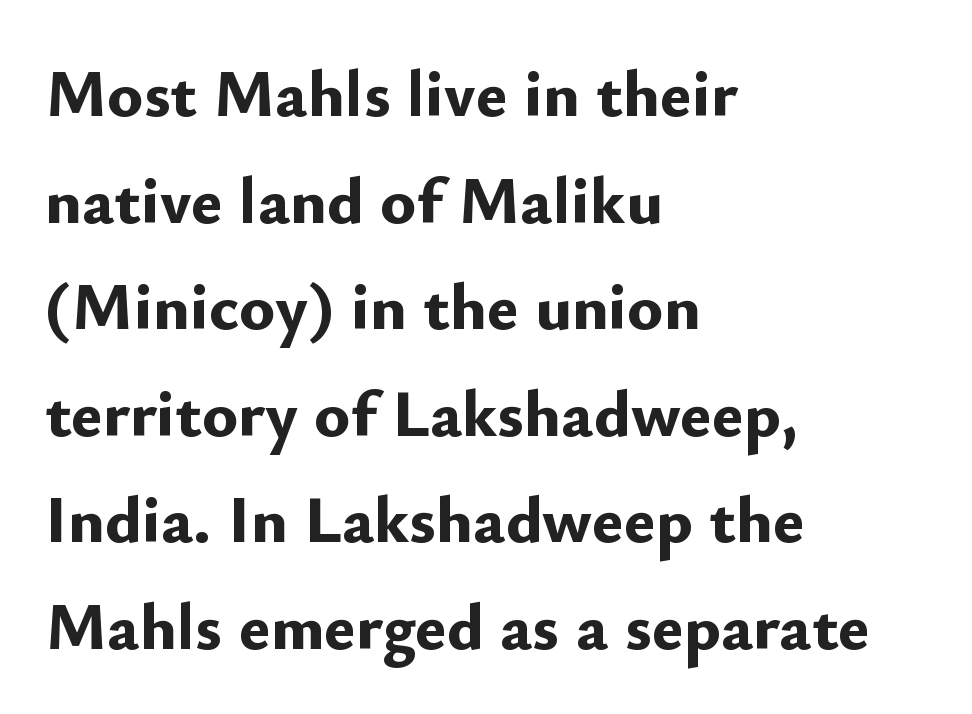
{"serif": "no", "italic": "no", "bold": "yes", "weight": "bold", "width": "normal", "stroke_contrast": "low", "x_height": "small", "monospaced": "no", "underline": "no", "align": "left", "line_spacing": "normal", "line_spacing_ratio": 1.59, "letter_spacing": "normal", "letter_spacing_em": 0.0, "glyph_px": 67}
